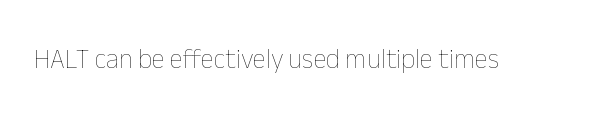
{"italic": "no", "bold": "no", "underline": "no", "letter_spacing": "normal", "letter_spacing_em": 0.0, "glyph_px": 27}
